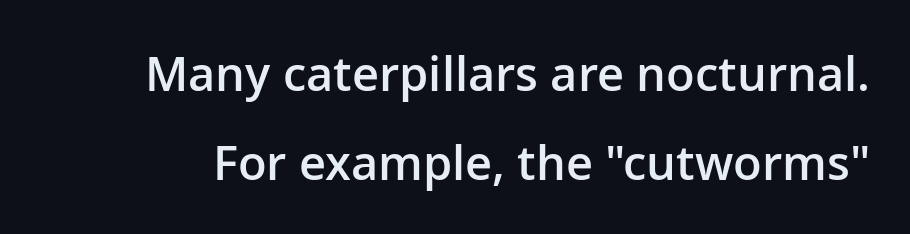
Q: Is the text bold? A: Semi-bold.
Q: Is the text italic (slanted)? A: No, it is upright.
Q: Is the typeface a serif or a sans-serif typeface? A: Sans-serif.
Q: Is the text underlined? A: No.
Q: Is the spacing between letters normal or unusually wide? A: Normal.
Q: Width (condensed, normal, or wide)? A: Normal.
Q: Stroke contrast? A: Low.
Q: x-height? A: Medium.
Q: Monospaced? A: No.
